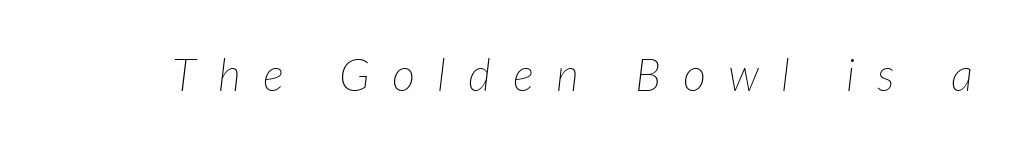
{"italic": "yes", "lean": "right", "slant_degrees": 7, "bold": "no", "weight": "thin", "width": "normal", "stroke_contrast": "low", "x_height": "medium", "monospaced": "no", "underline": "no", "letter_spacing": "wide", "letter_spacing_em": 0.49, "glyph_px": 45}
